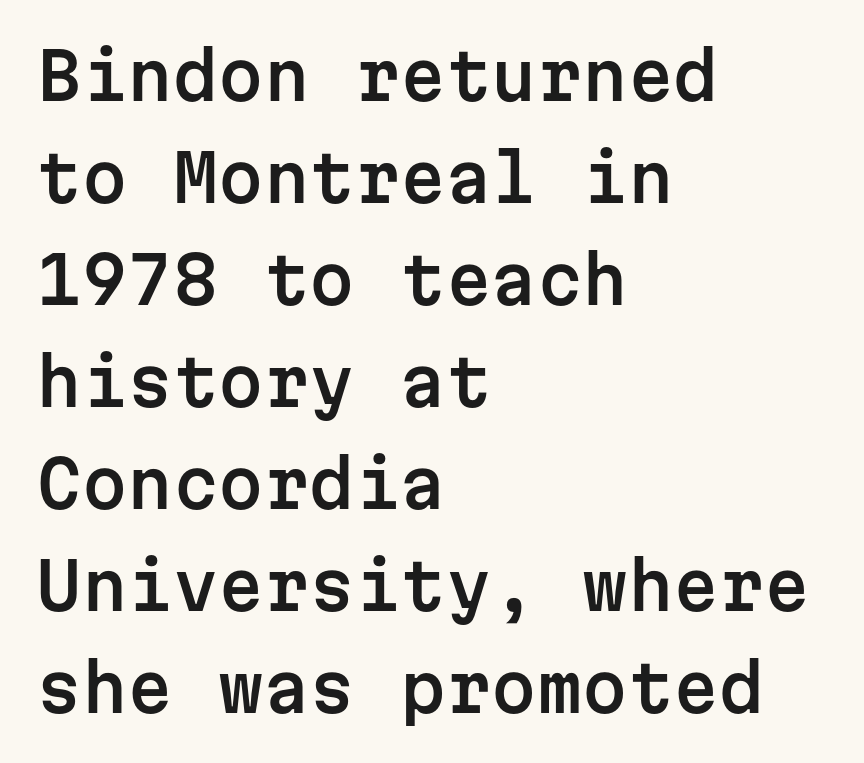
The image shows 65 px sans-serif type, upright, monospaced; set left-aligned, normal line spacing (1.57x), normal letter spacing, not underlined; low stroke contrast and a medium x-height.
